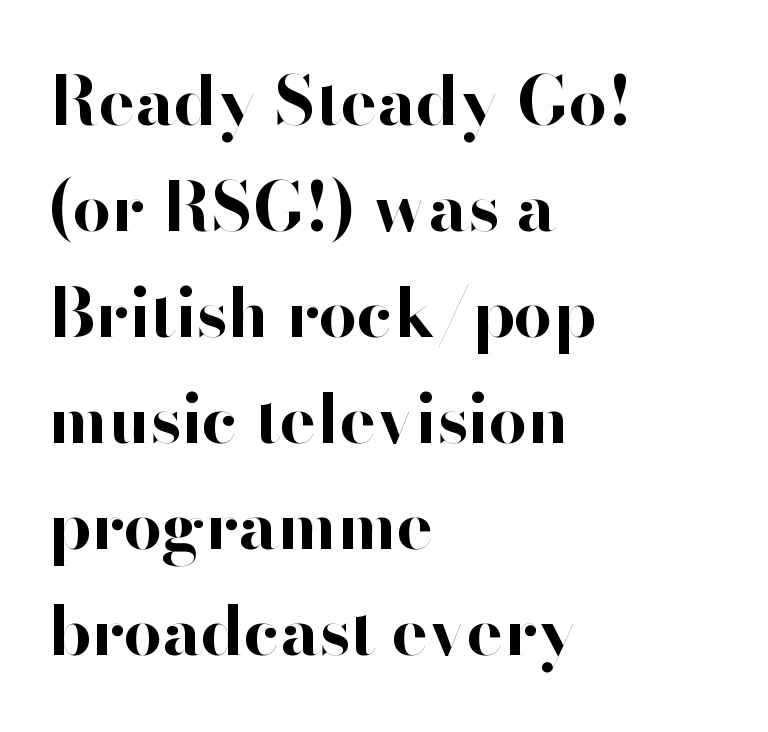
The image shows 68 px bold sans-serif type, upright; set left-aligned, normal line spacing (1.56x), normal letter spacing, not underlined; high stroke contrast and a small x-height.
